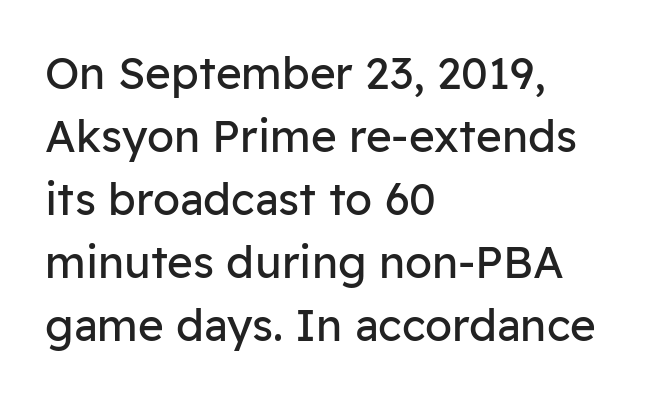
Q: Is the text bold? A: No.
Q: Is the text italic (slanted)? A: No, it is upright.
Q: Is the typeface a serif or a sans-serif typeface? A: Sans-serif.
Q: Is the text underlined? A: No.
Q: How is the paragraph aligned? A: Left-aligned.
Q: Is the spacing between letters normal or unusually wide? A: Normal.
Q: Is the spacing between lines tight, normal or loose? A: Normal.
Q: Width (condensed, normal, or wide)? A: Normal.
Q: Stroke contrast? A: Low.
Q: x-height? A: Medium.
Q: Monospaced? A: No.
